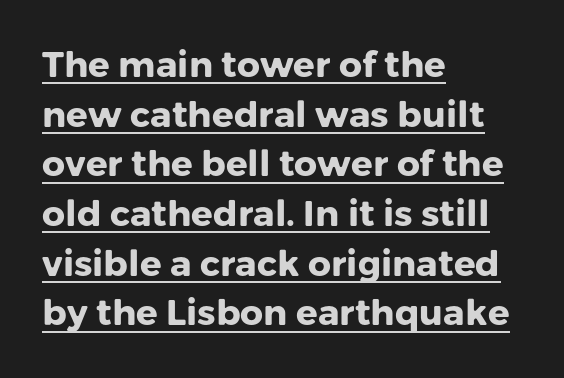
Q: Is the text bold? A: Yes.
Q: Is the text italic (slanted)? A: No, it is upright.
Q: Is the typeface a serif or a sans-serif typeface? A: Sans-serif.
Q: Is the text underlined? A: Yes.
Q: How is the paragraph aligned? A: Left-aligned.
Q: Is the spacing between letters normal or unusually wide? A: Normal.
Q: Is the spacing between lines tight, normal or loose? A: Normal.
Q: Width (condensed, normal, or wide)? A: Normal.
Q: Stroke contrast? A: Low.
Q: x-height? A: Medium.
Q: Monospaced? A: No.
